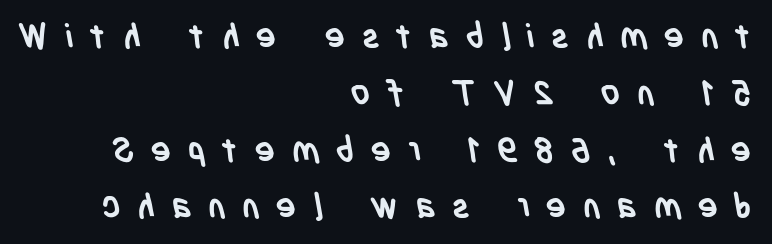
In terms of weight, the rendering is a true, heavy bold. Anything drawn beneath the words? Only blank space. These lines sit exactly where default settings would place them. Nothing sits at the stroke ends, so this counts as sans-serif. The compositor pushed each line to the right boundary. You could not count columns in this text — the font is proportionally spaced.
